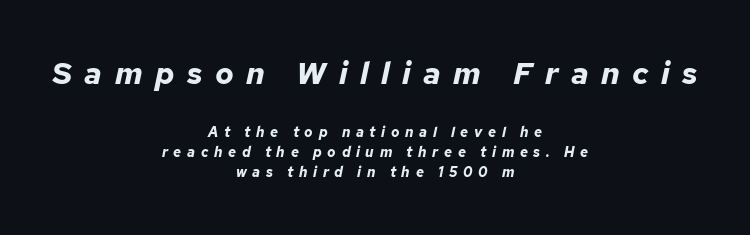
Q: Is the text bold? A: Yes.
Q: Is the text italic (slanted)? A: Yes, it leans right by about 12 degrees.
Q: Is the text underlined? A: No.
Q: How is the paragraph aligned? A: Centered.
Q: Is the spacing between letters normal or unusually wide? A: Unusually wide.
Q: Is the spacing between lines tight, normal or loose? A: Normal.
Q: Which block of text is set in a larger size, the first (top) or the second (bottom)? A: The first (top) one.
Q: Width (condensed, normal, or wide)? A: Normal.
Q: Stroke contrast? A: Low.
Q: x-height? A: Medium.
Q: Monospaced? A: No.
